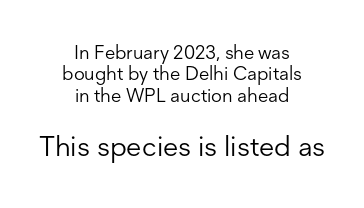
{"serif": "no", "italic": "no", "bold": "no", "weight": "light", "width": "normal", "stroke_contrast": "low", "x_height": "medium", "monospaced": "no", "underline": "no", "align": "center", "line_spacing": "tight", "line_spacing_ratio": 1.13, "letter_spacing": "normal", "letter_spacing_em": 0.0, "larger_block": "second", "size_ratio": 1.47, "glyph_px": 28}
